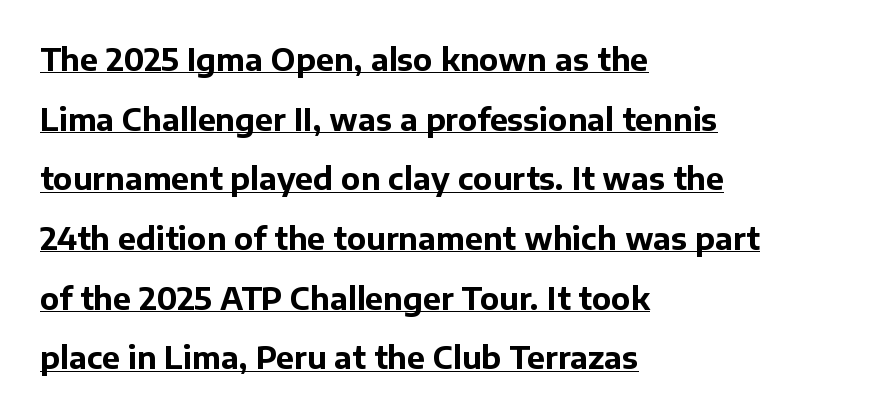
Every row of glyphs begins at an identical x-position on the left. Summary of weight: heavy, a full bold. Serif or sans? Sans — the stroke terminals are bare. The vertical gap from one line to the next is large. A typographer would call this underscored text. These lines were composed using upright roman letters.
